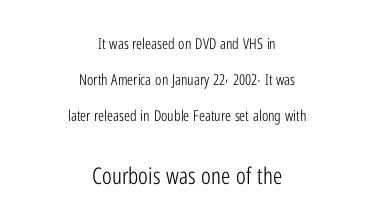
{"italic": "no", "bold": "no", "underline": "no", "align": "center", "line_spacing": "loose", "line_spacing_ratio": 2.41, "letter_spacing": "normal", "letter_spacing_em": 0.0, "larger_block": "second", "size_ratio": 1.53, "glyph_px": 23}
